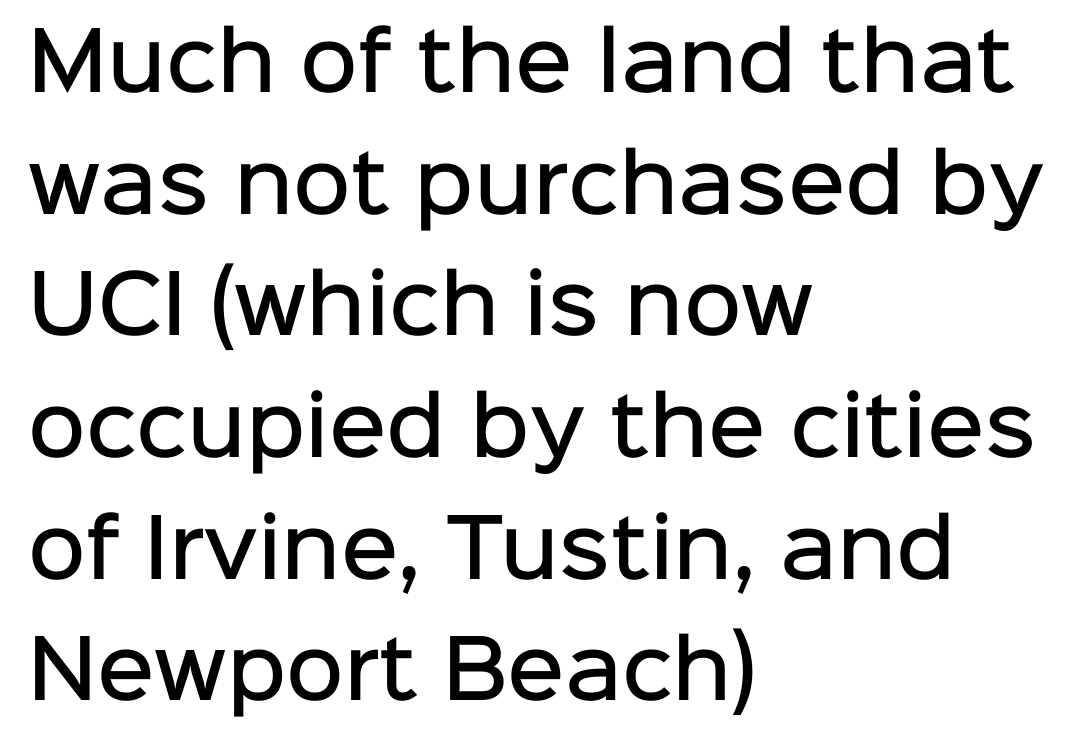
No feet cap the strokes, marking this as sans-serif type. A student would call this left alignment; a typographer would say flush left, rag right. Upright lettering throughout. Think of a printed novel: that variable character pitch is what you see here.
